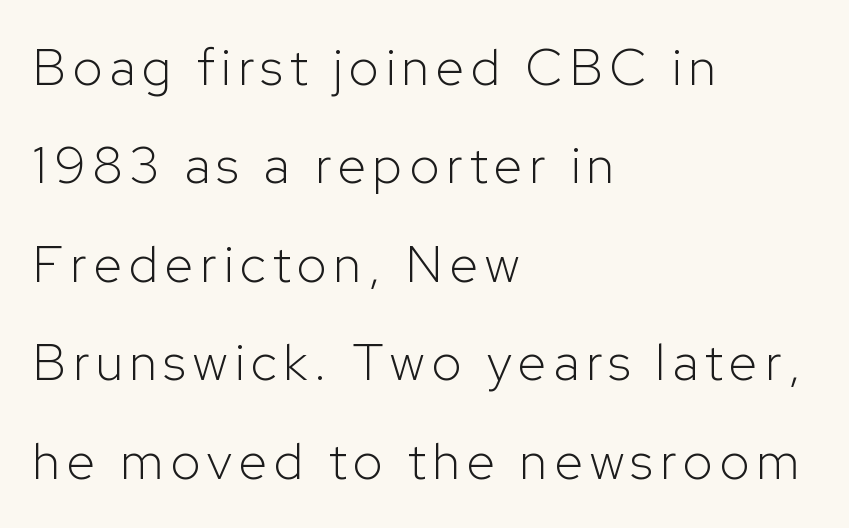
The image shows 51 px light sans-serif type, upright; set left-aligned, loose line spacing (1.93x), not underlined; low stroke contrast and a medium x-height.
